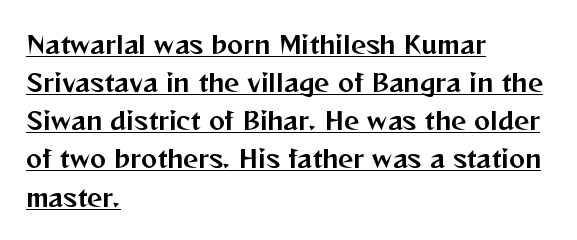
{"italic": "no", "underline": "yes", "align": "left", "line_spacing": "normal", "line_spacing_ratio": 1.59, "letter_spacing": "normal", "letter_spacing_em": 0.0, "glyph_px": 24}
